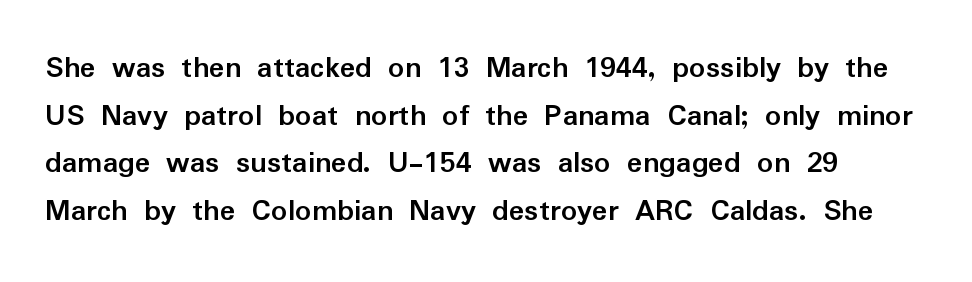
Q: Is the text bold? A: Yes.
Q: Is the text italic (slanted)? A: No, it is upright.
Q: Is the typeface a serif or a sans-serif typeface? A: Sans-serif.
Q: Is the text underlined? A: No.
Q: How is the paragraph aligned? A: Left-aligned.
Q: Is the spacing between letters normal or unusually wide? A: Normal.
Q: Is the spacing between lines tight, normal or loose? A: Normal.
Q: Width (condensed, normal, or wide)? A: Normal.
Q: Stroke contrast? A: Low.
Q: x-height? A: Medium.
Q: Monospaced? A: No.
